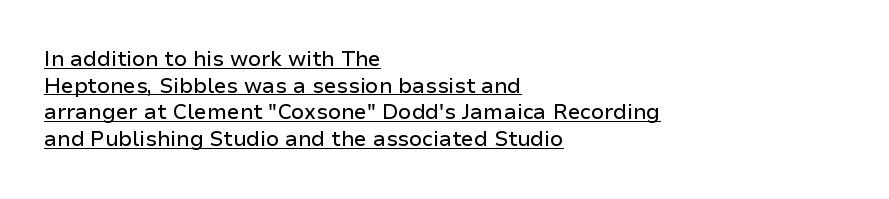
{"italic": "no", "underline": "yes", "align": "left", "line_spacing": "normal", "line_spacing_ratio": 1.27, "letter_spacing": "normal", "letter_spacing_em": 0.0, "glyph_px": 21}
